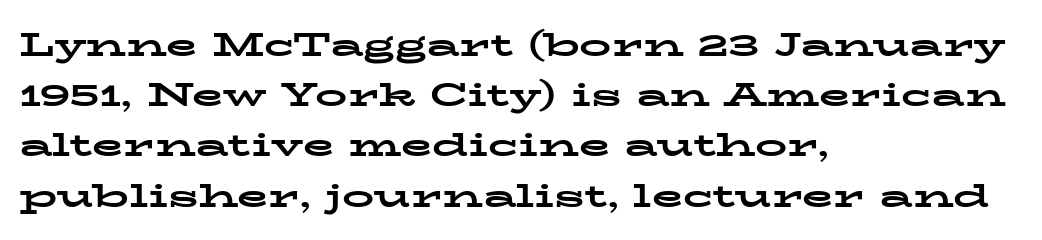
You could call the tracking neutral — neither tight nor loose. Descenders are the only things crossing below the line. Its strokes are broad and dark, the hallmark of bold type. What kind of face is this? One with serifs. The setting favours the left margin, as ordinary paragraphs usually do.
